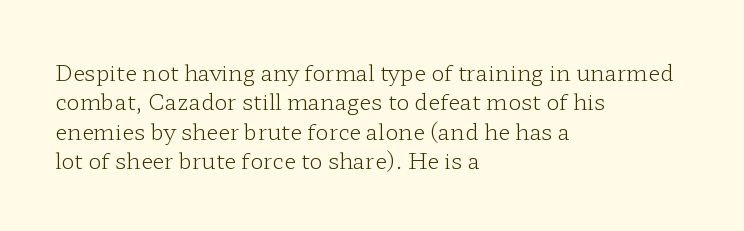
Caption: face not bold, strokes unweighted. Whoever set this chose a conventional vertical rhythm. This sample uses plain, unmodified letter spacing. The lettering stays uniformly vertical, giving the passage a roman look. Rule under the text: the space is simply empty.
